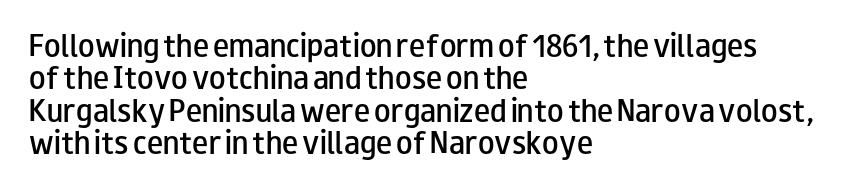
The image shows 27 px text type, upright; set left-aligned, line spacing 1.2x, normal letter spacing, not underlined.
